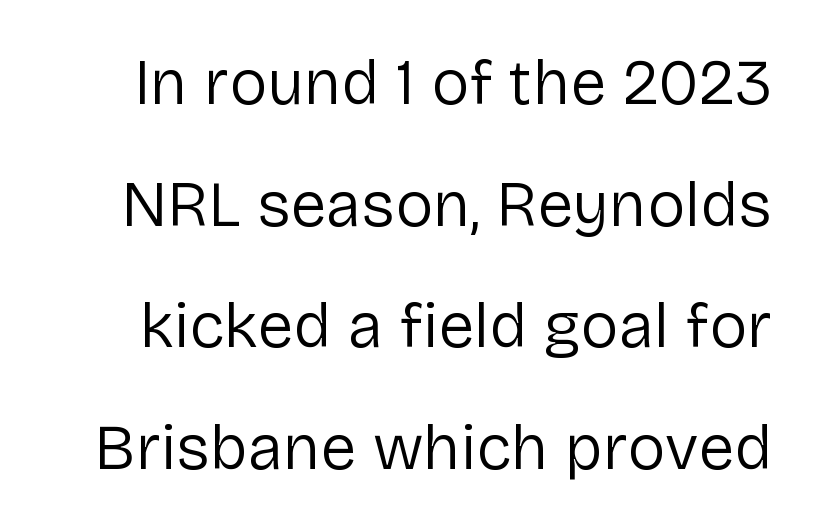
This sample uses an upright cut, with every glyph sitting square on the baseline. Look at the tracking — it's just the regular setting, nothing added. Compared with typical paragraphs, the rows here are farther apart. Any mark beneath the type? The region is blank. The face used here is proportionally spaced, like ordinary book or web type.
